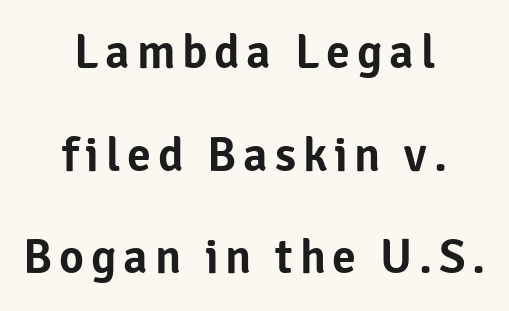
The image shows 48 px sans-serif type, upright; set centered, loose line spacing (2.14x), not underlined; low stroke contrast and a medium x-height.
